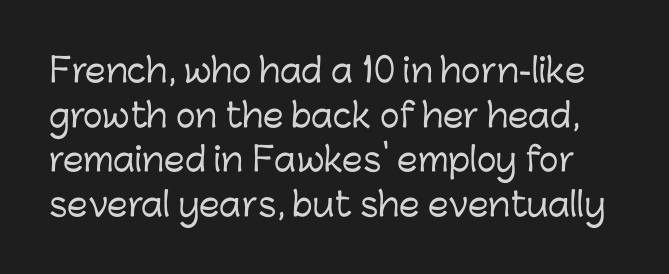
Looks like regular typesetting: each glyph gets only the width it needs. The strip under each line holds only bare page. The horizontal fit of the characters is conventional and even. Ascenders rise straight up at ninety degrees.
